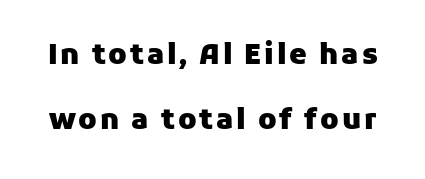
Q: Is the text bold? A: Yes.
Q: Is the text italic (slanted)? A: No, it is upright.
Q: Is the typeface a serif or a sans-serif typeface? A: Sans-serif.
Q: Is the text underlined? A: No.
Q: Is the spacing between lines tight, normal or loose? A: Loose.
Q: Width (condensed, normal, or wide)? A: Normal.
Q: Stroke contrast? A: Low.
Q: x-height? A: Medium.
Q: Monospaced? A: No.
